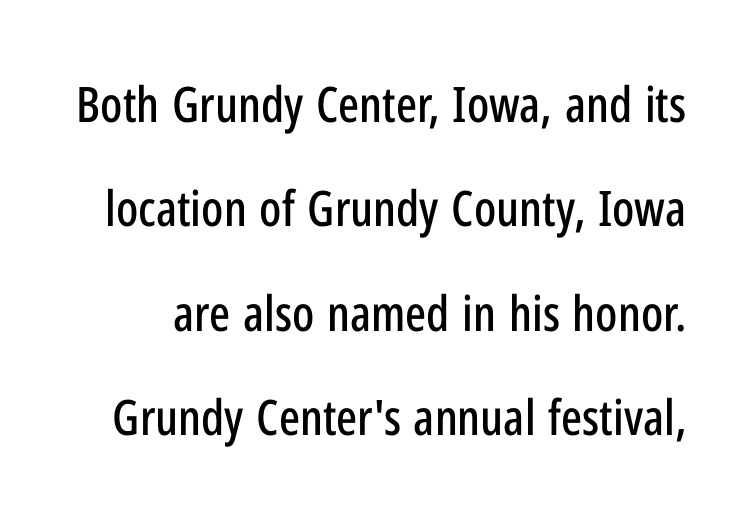
Successive baselines arrive slowly, with a big drop between each. The specimen reads as upright at a glance. No word sits above an underline. Check where the strokes stop: nothing finishes them off — pure sans. Words appear dense and cohesive because spacing is normal. The face used here is proportionally spaced, like ordinary book or web type.
